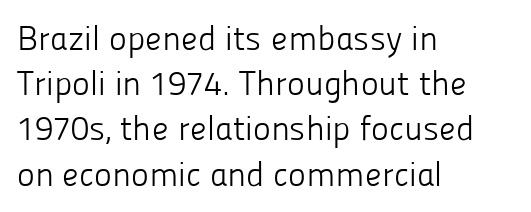
{"serif": "no", "italic": "no", "bold": "no", "weight": "light", "width": "normal", "stroke_contrast": "low", "x_height": "medium", "monospaced": "no", "underline": "no", "align": "left", "line_spacing": "normal", "line_spacing_ratio": 1.33, "letter_spacing": "normal", "letter_spacing_em": 0.0, "glyph_px": 34}
